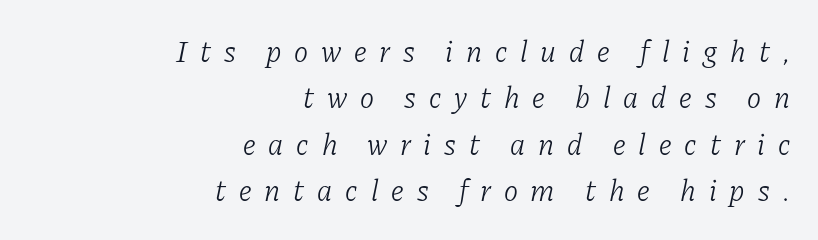
Q: Is the text bold? A: No.
Q: Is the text italic (slanted)? A: Yes, it leans right by about 11 degrees.
Q: Is the typeface a serif or a sans-serif typeface? A: Serif.
Q: Is the text underlined? A: No.
Q: How is the paragraph aligned? A: Right-aligned.
Q: Is the spacing between letters normal or unusually wide? A: Unusually wide.
Q: Is the spacing between lines tight, normal or loose? A: Normal.
Q: Width (condensed, normal, or wide)? A: Normal.
Q: Stroke contrast? A: Low.
Q: x-height? A: Medium.
Q: Monospaced? A: No.
